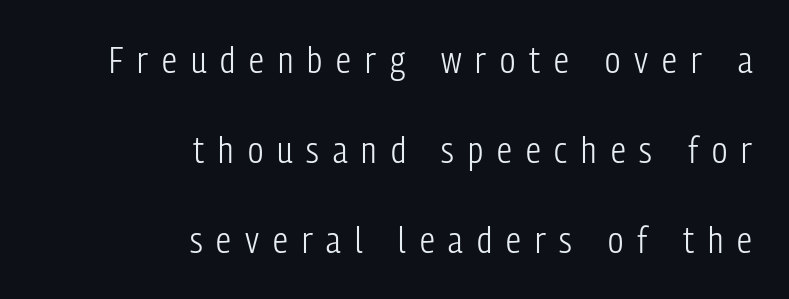
{"serif": "no", "italic": "no", "bold": "no", "weight": "light", "width": "condensed", "stroke_contrast": "low", "x_height": "medium", "monospaced": "no", "underline": "no", "align": "right", "line_spacing": "loose", "line_spacing_ratio": 2.43, "letter_spacing": "wide", "letter_spacing_em": 0.38, "glyph_px": 37}
